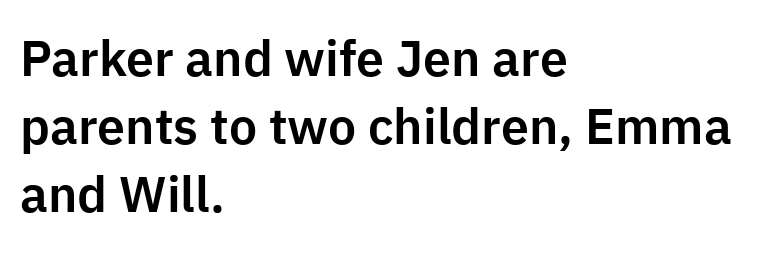
{"serif": "no", "italic": "no", "width": "normal", "stroke_contrast": "low", "x_height": "medium", "monospaced": "no", "underline": "no", "align": "left", "line_spacing": "normal", "line_spacing_ratio": 1.36, "letter_spacing": "normal", "letter_spacing_em": 0.0, "glyph_px": 50}
